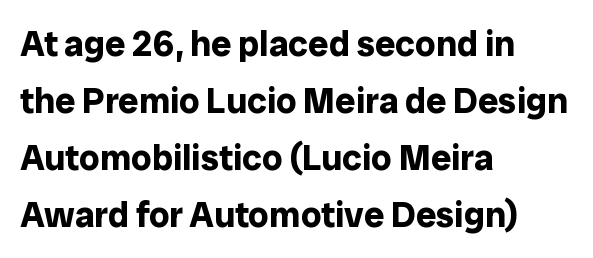
It's the straight-up-and-down kind of type. The strip under each line holds only bare page. The text was rendered using a sans face with plain stroke endings. The line texture is even and compact thanks to regular tracking. Stroke thickness is high; the sample reads as a true bold.
